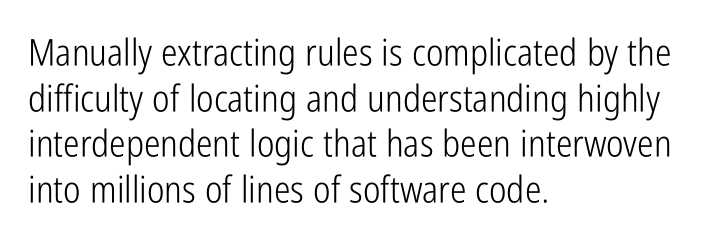
Tall strokes in this sample are plumb rather than angled. Plain, unruled lines of type. Characters follow at the spacing the type designer built in. This sample has the flowing, uneven cadence of proportional lettering. Note: no serifs on the glyphs. Is this a heavy cut? Hardly; it is regular or lighter.
